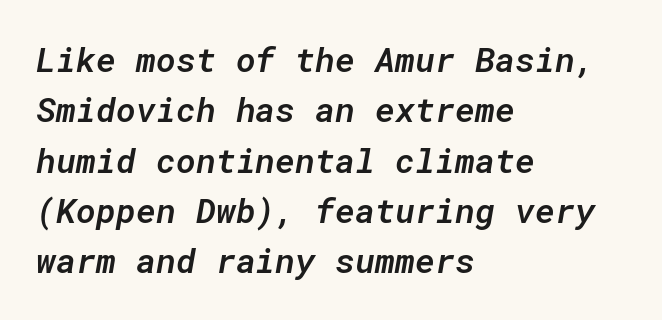
The image shows 34 px semibold type, italic (leaning right), monospaced; set left-aligned, normal line spacing (1.48x), normal letter spacing, not underlined; low stroke contrast and a medium x-height.
